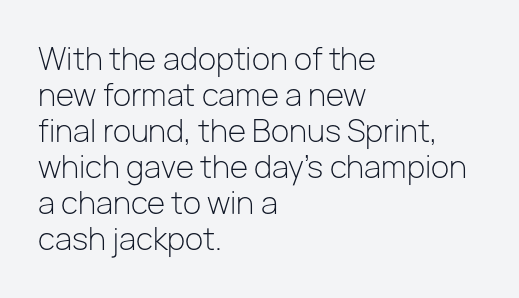
The image shows 30 px light sans-serif type, upright; set left-aligned, line spacing 1.2x, normal letter spacing, not underlined; low stroke contrast and a medium x-height.
